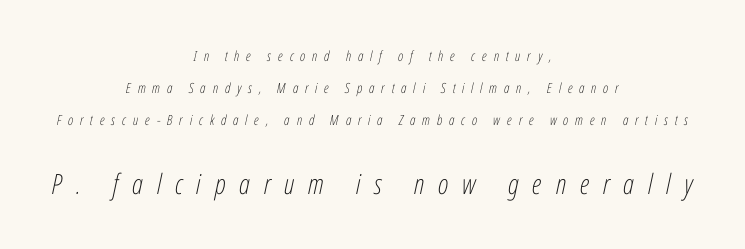
{"italic": "yes", "lean": "right", "slant_degrees": 12, "bold": "no", "weight": "light", "width": "condensed", "stroke_contrast": "low", "x_height": "medium", "monospaced": "no", "underline": "no", "align": "center", "line_spacing": "loose", "line_spacing_ratio": 2.27, "letter_spacing": "wide", "letter_spacing_em": 0.49, "larger_block": "second", "size_ratio": 2.0, "glyph_px": 28}
